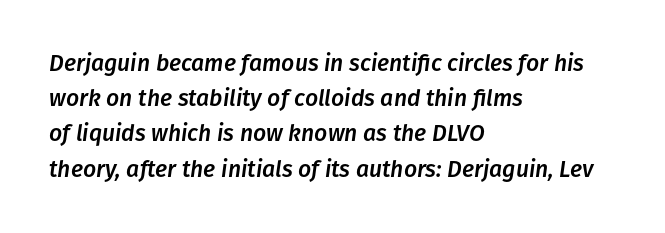
Q: Is the text italic (slanted)? A: Yes, it leans right by about 8 degrees.
Q: Is the text underlined? A: No.
Q: How is the paragraph aligned? A: Left-aligned.
Q: Is the spacing between letters normal or unusually wide? A: Normal.
Q: Is the spacing between lines tight, normal or loose? A: Normal.
